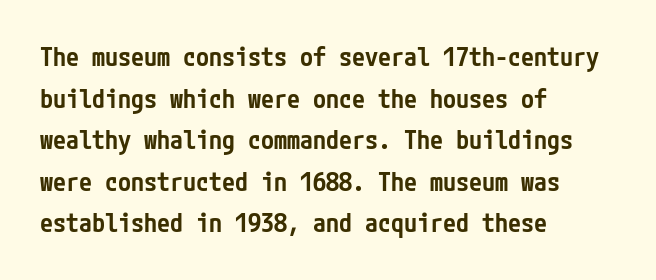
Q: Is the text bold? A: Semi-bold.
Q: Is the text italic (slanted)? A: No, it is upright.
Q: Is the text underlined? A: No.
Q: How is the paragraph aligned? A: Left-aligned.
Q: Is the spacing between letters normal or unusually wide? A: Normal.
Q: Is the spacing between lines tight, normal or loose? A: Normal.
